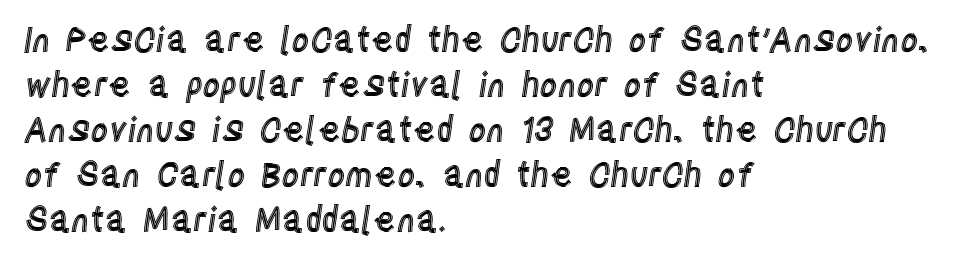
Q: Is the text italic (slanted)? A: Yes.
Q: Is the text underlined? A: No.
Q: How is the paragraph aligned? A: Left-aligned.
Q: Is the spacing between letters normal or unusually wide? A: Normal.
Q: Is the spacing between lines tight, normal or loose? A: Normal.
Q: Width (condensed, normal, or wide)? A: Condensed.
Q: x-height? A: Large.
Q: Monospaced? A: No.
